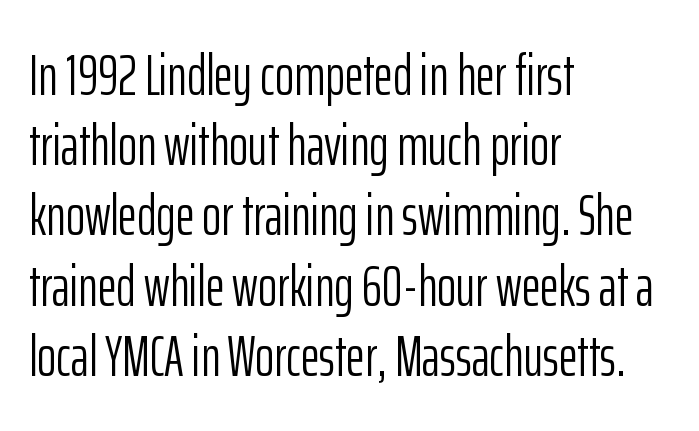
The image shows 58 px light, condensed sans-serif type, upright; set left-aligned, line spacing 1.21x, normal letter spacing, not underlined; low stroke contrast and a medium x-height.
